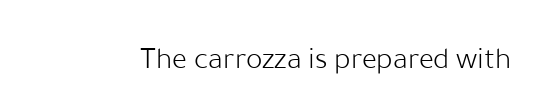
The image shows 31 px light sans-serif type, upright; set normal letter spacing, not underlined; low stroke contrast and a medium x-height.
